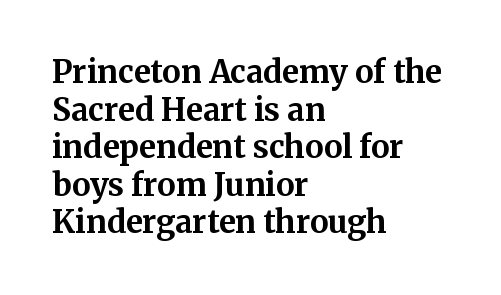
Q: Is the text bold? A: Yes.
Q: Is the text italic (slanted)? A: No, it is upright.
Q: Is the typeface a serif or a sans-serif typeface? A: Serif.
Q: Is the text underlined? A: No.
Q: How is the paragraph aligned? A: Left-aligned.
Q: Is the spacing between letters normal or unusually wide? A: Normal.
Q: Width (condensed, normal, or wide)? A: Normal.
Q: Stroke contrast? A: Medium.
Q: x-height? A: Medium.
Q: Monospaced? A: No.
